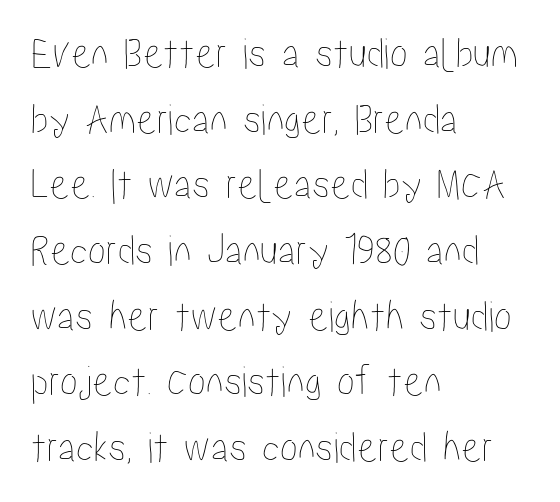
The image shows 45 px condensed type, upright; set left-aligned, normal line spacing (1.46x), normal letter spacing, not underlined; low stroke contrast and a medium x-height.
